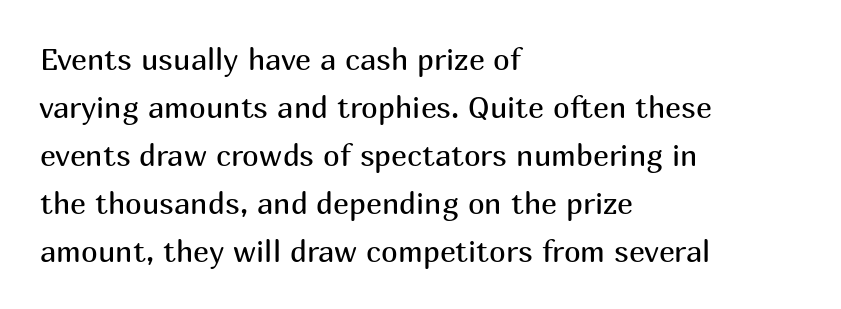
Left-aligned paragraph, ragged on the right. Posture: vertical. Nothing unusual about the tracking: characters are spaced as the font intends. Descenders hang freely into open space.
